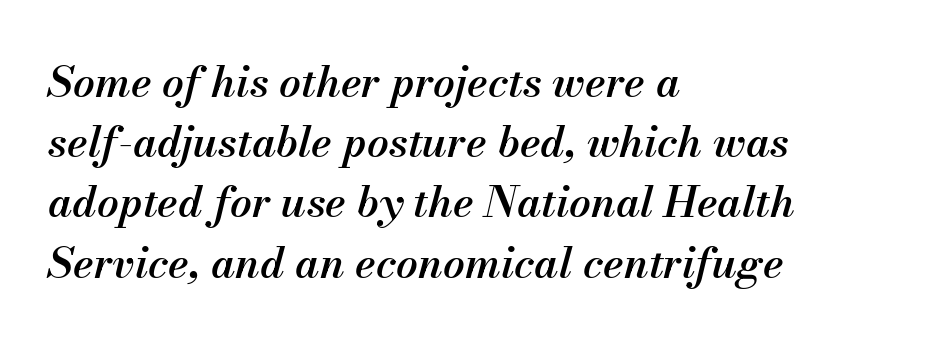
The image shows 43 px semibold type, italic (leaning right); set left-aligned, normal line spacing (1.4x), normal letter spacing, not underlined; medium stroke contrast and a small x-height.
